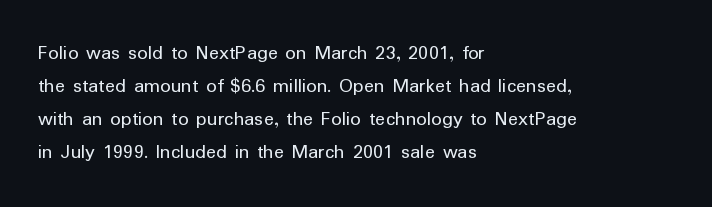
{"italic": "no", "bold": "no", "underline": "no", "align": "left", "line_spacing": "normal", "line_spacing_ratio": 1.57, "letter_spacing": "normal", "letter_spacing_em": 0.0, "glyph_px": 21}
